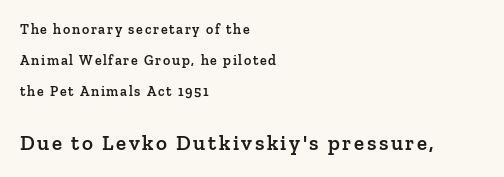
The image shows 21 px text type, upright; set left-aligned, loose line spacing (2.22x), not underlined; the second (bottom) block is 1.5x larger.
